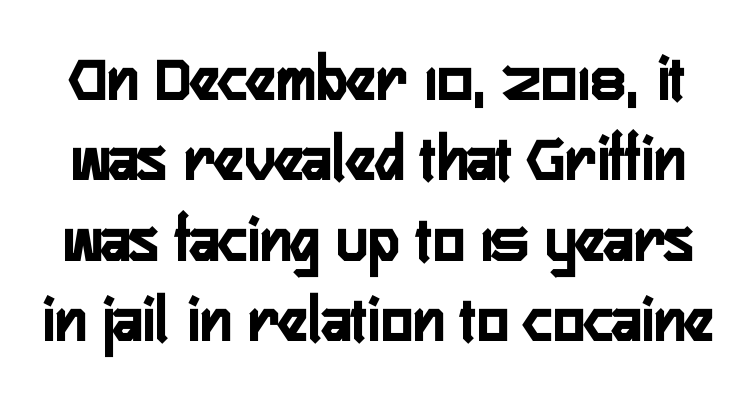
Is this a fixed-width face? No — the glyphs have proportional, varying widths. Underline: absent. Students, this is bold: see how much ink each stroke carries. Are there feet on the stems? There aren't — it's a sans.
